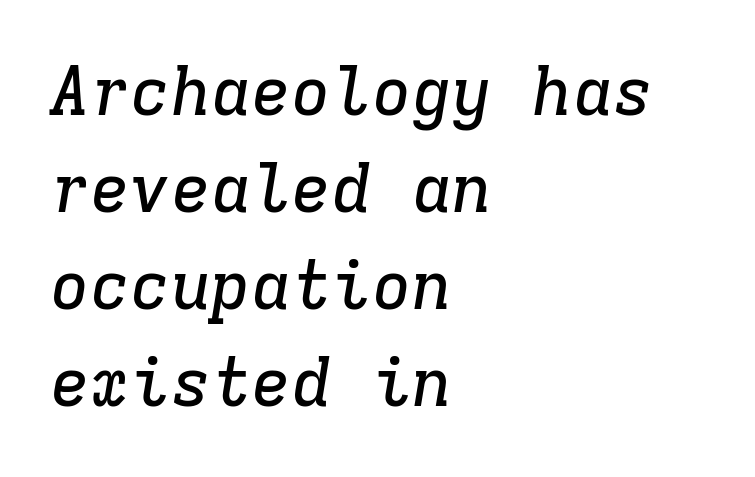
{"serif": "yes", "italic": "yes", "lean": "right", "slant_degrees": 9, "width": "normal", "stroke_contrast": "low", "x_height": "medium", "monospaced": "yes", "underline": "no", "align": "left", "line_spacing": "normal", "line_spacing_ratio": 1.45, "letter_spacing": "normal", "letter_spacing_em": 0.0, "glyph_px": 67}
